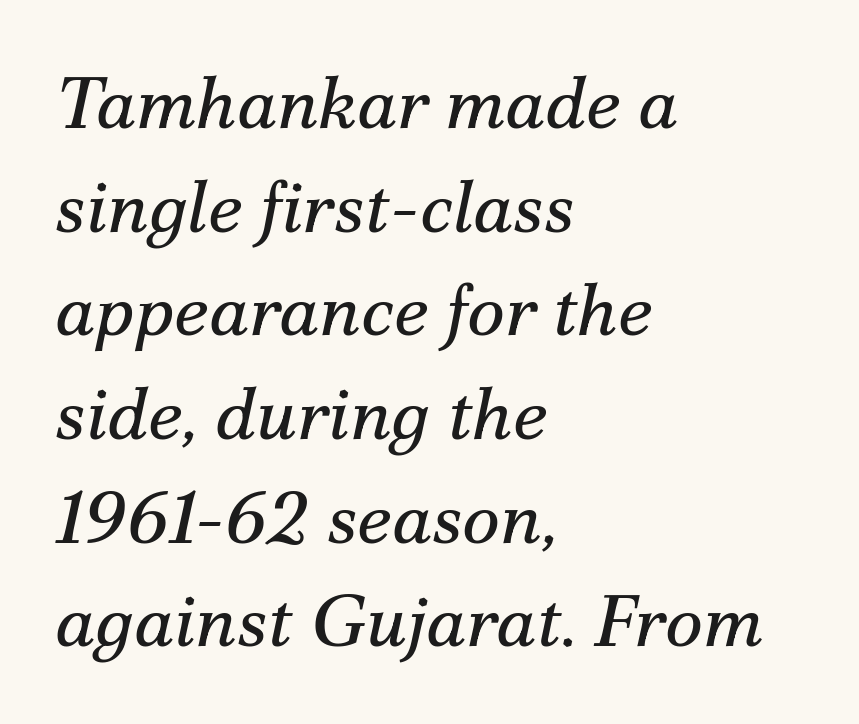
Q: Is the text bold? A: No.
Q: Is the text italic (slanted)? A: Yes, it leans right by about 12 degrees.
Q: Is the typeface a serif or a sans-serif typeface? A: Serif.
Q: Is the text underlined? A: No.
Q: How is the paragraph aligned? A: Left-aligned.
Q: Is the spacing between letters normal or unusually wide? A: Normal.
Q: Is the spacing between lines tight, normal or loose? A: Normal.
Q: Width (condensed, normal, or wide)? A: Normal.
Q: Stroke contrast? A: Medium.
Q: x-height? A: Small.
Q: Monospaced? A: No.
